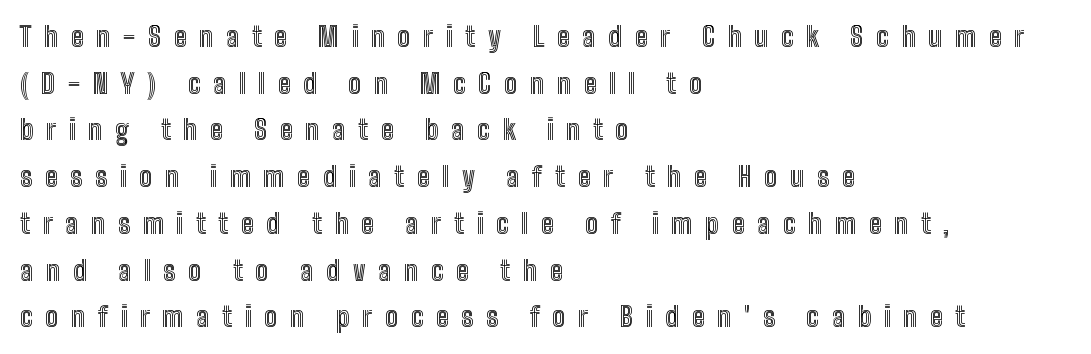
The image shows 27 px text type, upright; set left-aligned, line spacing 1.73x, unusually wide letter spacing (+0.48 em), not underlined.
